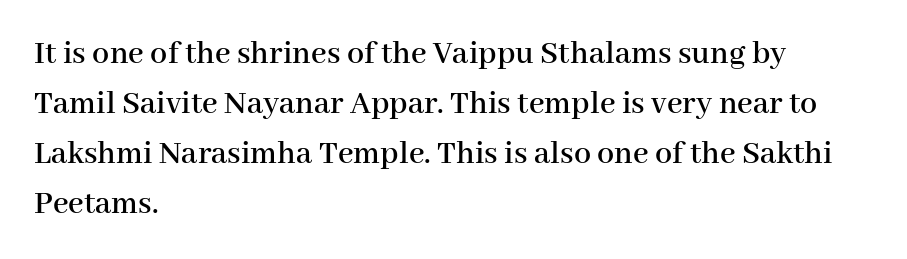
Q: Is the text italic (slanted)? A: No, it is upright.
Q: Is the typeface a serif or a sans-serif typeface? A: Serif.
Q: Is the text underlined? A: No.
Q: How is the paragraph aligned? A: Left-aligned.
Q: Is the spacing between letters normal or unusually wide? A: Normal.
Q: Is the spacing between lines tight, normal or loose? A: Normal.
Q: Width (condensed, normal, or wide)? A: Normal.
Q: Stroke contrast? A: High.
Q: x-height? A: Medium.
Q: Monospaced? A: No.
